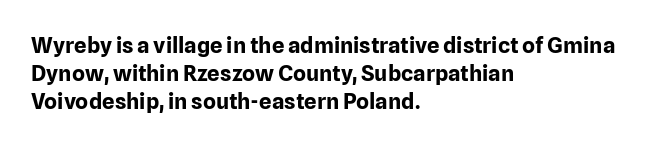
Q: Is the text bold? A: Yes.
Q: Is the text italic (slanted)? A: No, it is upright.
Q: Is the text underlined? A: No.
Q: How is the paragraph aligned? A: Left-aligned.
Q: Is the spacing between letters normal or unusually wide? A: Normal.
Q: Is the spacing between lines tight, normal or loose? A: Normal.
